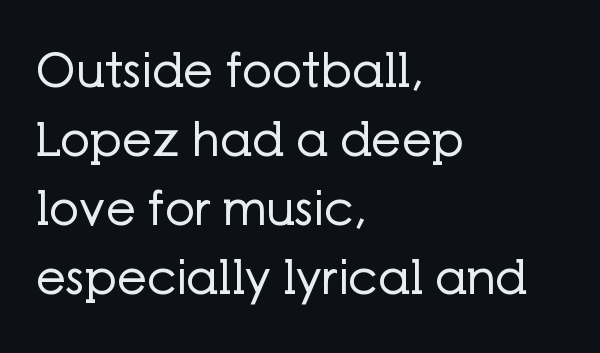
{"serif": "no", "italic": "no", "bold": "no", "weight": "regular", "width": "normal", "stroke_contrast": "low", "x_height": "medium", "monospaced": "no", "underline": "no", "align": "left", "line_spacing": "normal", "line_spacing_ratio": 1.47, "letter_spacing": "normal", "letter_spacing_em": 0.0, "glyph_px": 47}
